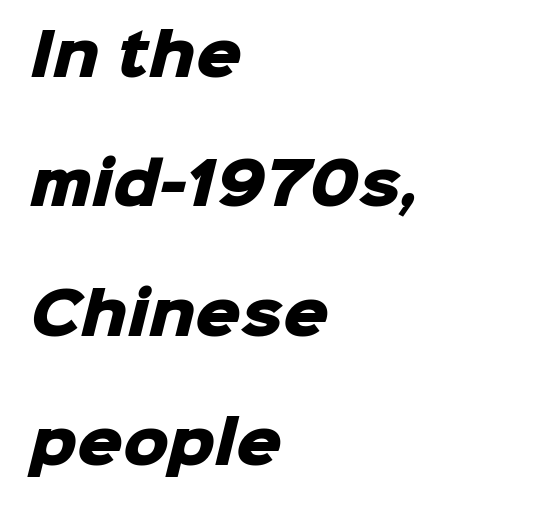
The image shows 57 px heavy sans-serif type; set left-aligned, loose line spacing (2.27x), normal letter spacing, not underlined; low stroke contrast and a medium x-height.
